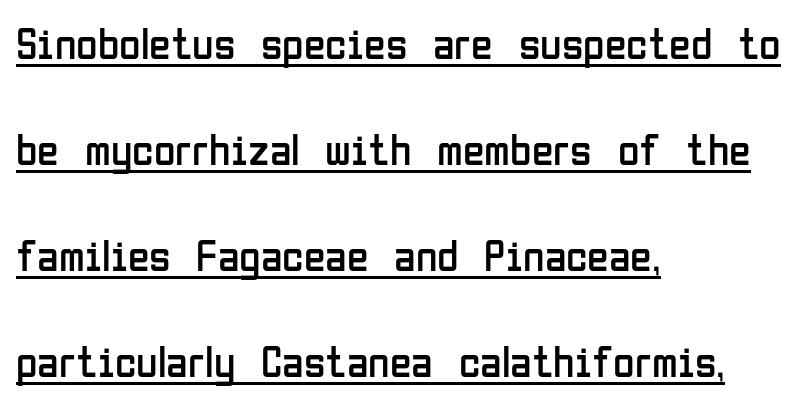
Think standard paragraph weight, or any step lighter than that. Casual observation: everything's shoved over to the left. The letters advance in unequal steps, a hallmark of proportional type. This is sans-serif lettering, the kind often seen on screens and signage.
